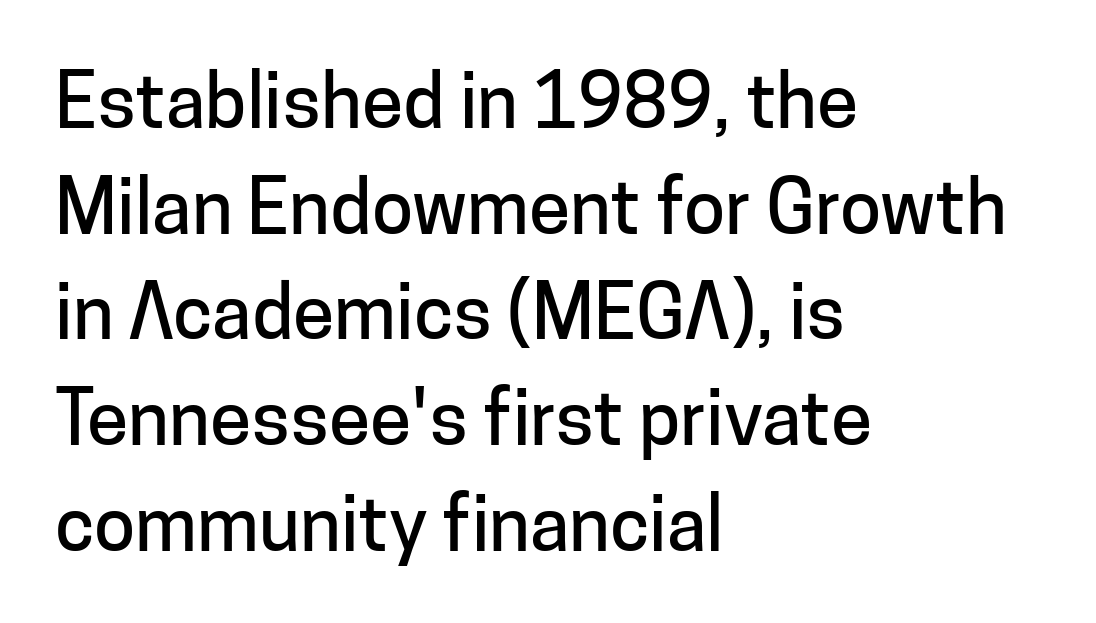
Tracking value appears to be zero — textbook default spacing. The lines in this sample share a left origin and differ only in where they stop. The foot of each line stays bare and open. Proportional: the letters do not fall into vertical columns. This is sans-serif lettering, the kind often seen on screens and signage.
